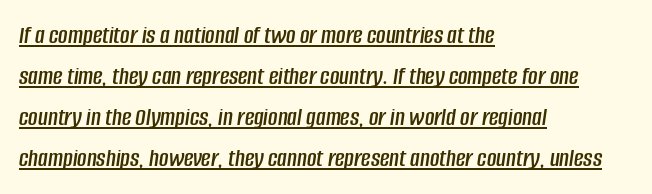
{"italic": "yes", "lean": "right", "slant_degrees": 8, "underline": "yes", "align": "left", "line_spacing": "normal", "line_spacing_ratio": 1.58, "letter_spacing": "normal", "letter_spacing_em": 0.0, "glyph_px": 26}
